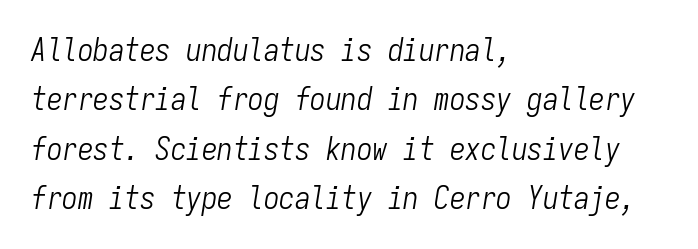
Q: Is the text bold? A: No.
Q: Is the text italic (slanted)? A: Yes, it leans right by about 9 degrees.
Q: Is the text underlined? A: No.
Q: How is the paragraph aligned? A: Left-aligned.
Q: Is the spacing between letters normal or unusually wide? A: Normal.
Q: Is the spacing between lines tight, normal or loose? A: Normal.
Q: Width (condensed, normal, or wide)? A: Condensed.
Q: Stroke contrast? A: Low.
Q: x-height? A: Medium.
Q: Monospaced? A: Yes.
